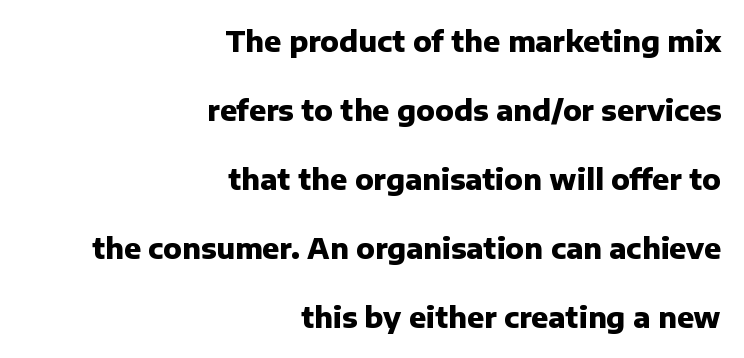
{"serif": "no", "italic": "no", "bold": "yes", "weight": "heavy", "width": "normal", "stroke_contrast": "low", "x_height": "medium", "monospaced": "no", "underline": "no", "align": "right", "line_spacing": "loose", "line_spacing_ratio": 2.46, "letter_spacing": "normal", "letter_spacing_em": 0.0, "glyph_px": 28}
